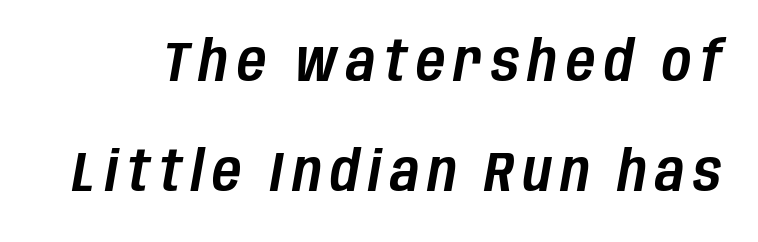
The image shows 56 px condensed type, italic (leaning right); set loose line spacing (1.97x), not underlined; low stroke contrast and a large x-height.
